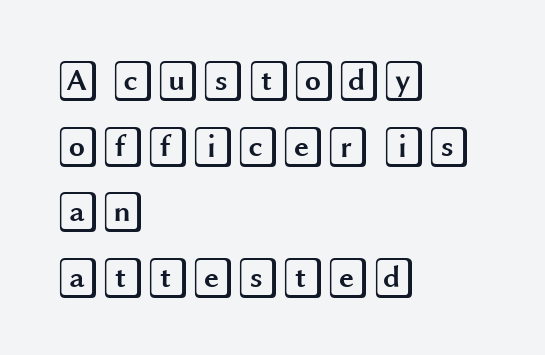
The image shows 41 px wide type, upright; set left-aligned, normal line spacing (1.6x), normal letter spacing, not underlined; a large x-height.
